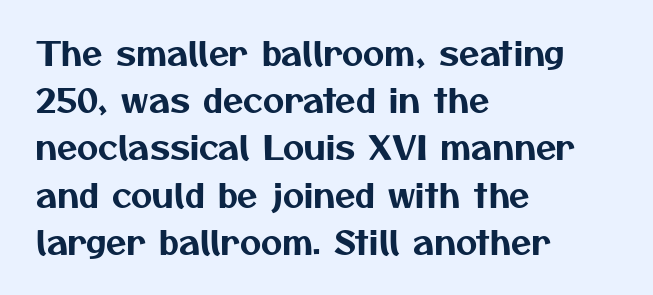
Character widths vary here, with narrow letters taking less room than wide ones. Casual observation: everything's shoved over to the left. Nope, no serifs anywhere on these letters. Check the space under the baseline: it is left empty.
